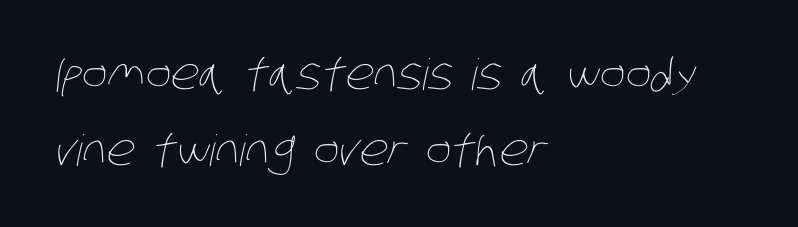
The image shows 43 px thin, condensed type; set left-aligned, line spacing 1.77x, normal letter spacing, not underlined; low stroke contrast and a large x-height.
